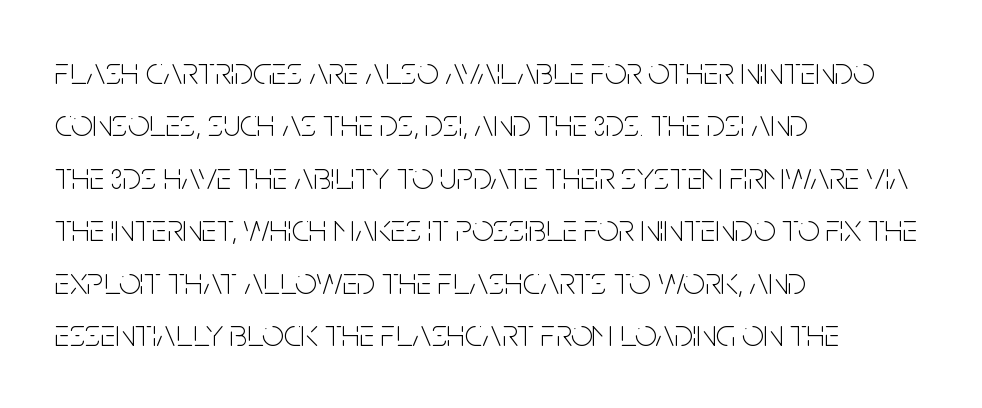
The image shows 38 px thin, condensed sans-serif type, upright; set left-aligned, normal line spacing (1.38x), normal letter spacing, not underlined; low stroke contrast and a large x-height.
